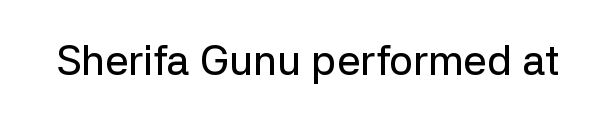
Is there any slant? The stems are plumb. Default kerning and tracking; the words read as compact shapes. Think of a printed novel: that variable character pitch is what you see here. You can tell from the bare stems that sans-serif type was used. Descenders are the only things crossing below the line.
